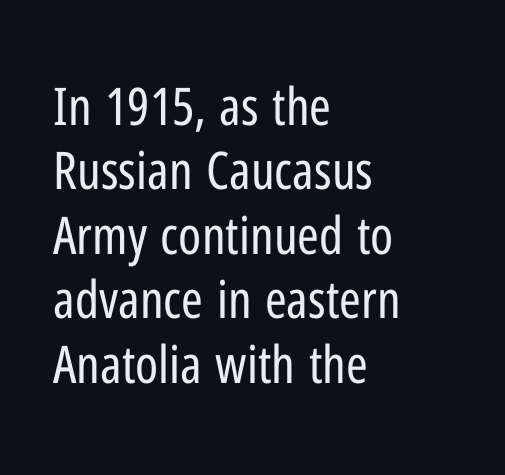
Q: Is the text bold? A: No.
Q: Is the text italic (slanted)? A: No, it is upright.
Q: Is the typeface a serif or a sans-serif typeface? A: Sans-serif.
Q: Is the text underlined? A: No.
Q: How is the paragraph aligned? A: Left-aligned.
Q: Is the spacing between letters normal or unusually wide? A: Normal.
Q: Width (condensed, normal, or wide)? A: Condensed.
Q: Stroke contrast? A: Low.
Q: x-height? A: Medium.
Q: Monospaced? A: No.
